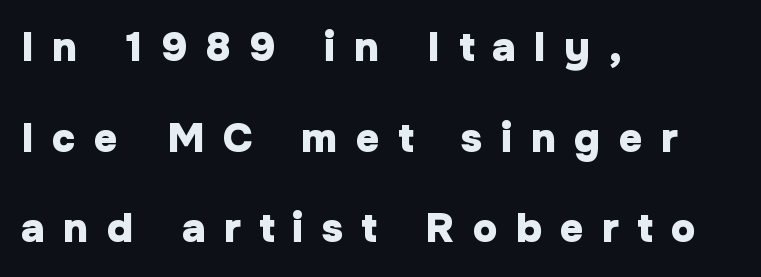
Descender tails drop into unmarked territory. The glyphs in this specimen are sans serif. Think of a printed novel: that variable character pitch is what you see here. The letters are bold, with thick, heavy strokes. Do the letters lean? They stand straight.
